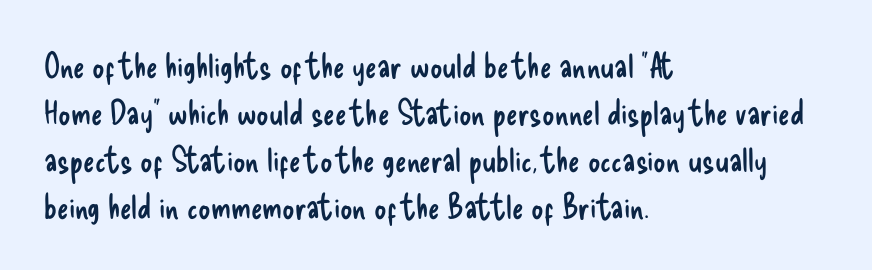
The image shows 34 px regular-weight, condensed sans-serif type, upright; set left-aligned, normal line spacing (1.38x), normal letter spacing, not underlined; low stroke contrast and a small x-height.
